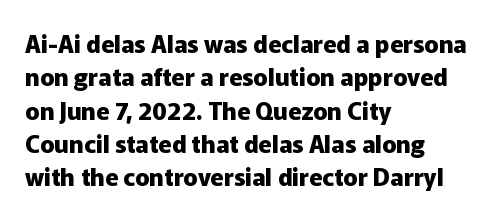
You can tell it's not italic because the verticals are truly vertical. Descender tails drop into unmarked territory. Baseline-to-baseline distance is the conventional proportion of letter height. Nobody touched the tracking dial on this one. Thick stems and heavy bowls — unmistakably bold. One-word summary of the alignment: left.
